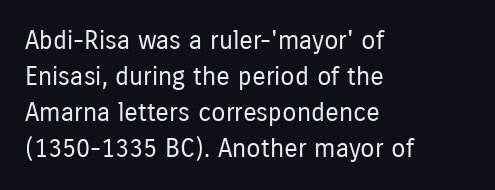
{"italic": "no", "bold": "no", "underline": "no", "align": "left", "line_spacing": "normal", "line_spacing_ratio": 1.38, "letter_spacing": "normal", "letter_spacing_em": 0.0, "glyph_px": 26}
